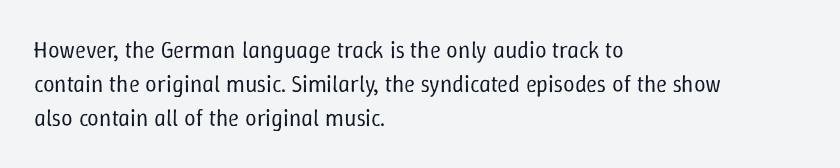
Just letters on the line, the space beneath them empty. Evenly set lines give the paragraph a standard silhouette. Heft: none added — not bold. Notice how the passage keeps a crisp vertical edge on the left only. No extra tracking has been applied to these lines. A roman cut, with each character standing at attention.
